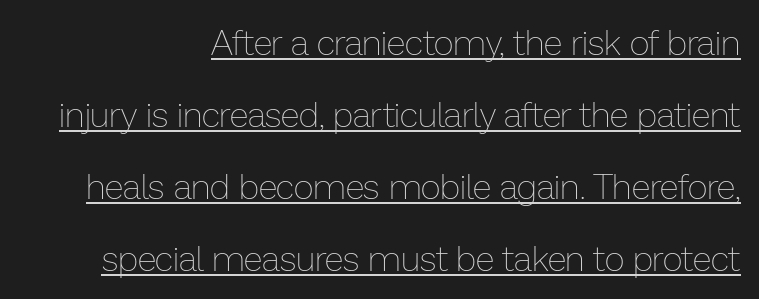
{"italic": "no", "bold": "no", "weight": "thin", "width": "normal", "stroke_contrast": "low", "x_height": "medium", "monospaced": "no", "underline": "yes", "align": "right", "line_spacing": "loose", "line_spacing_ratio": 2.06, "letter_spacing": "normal", "letter_spacing_em": 0.0, "glyph_px": 35}
